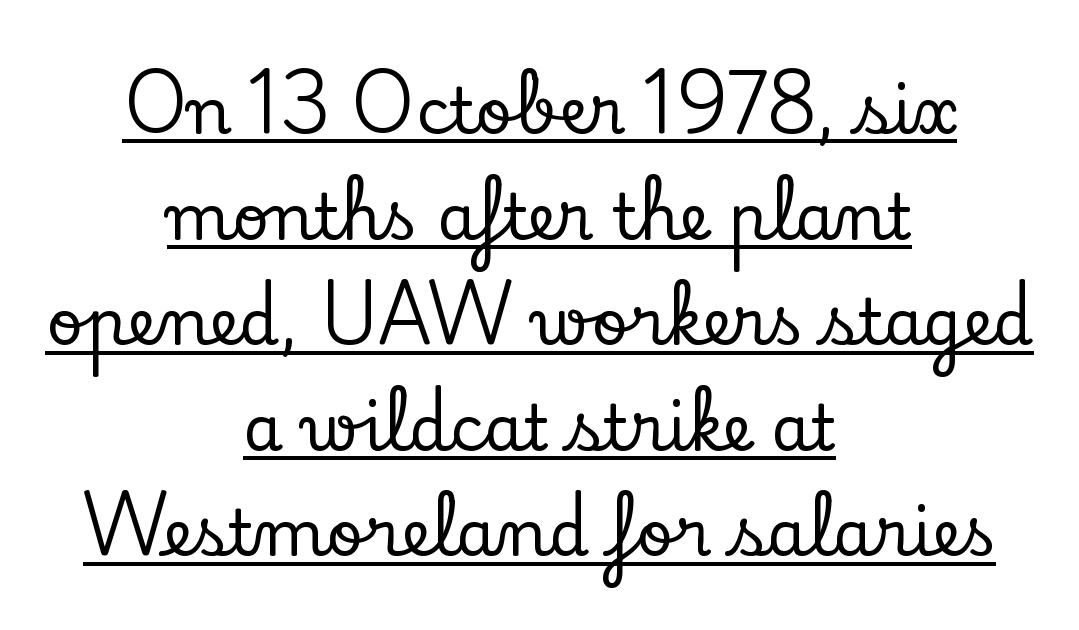
The image shows 64 px text type, upright; set centered, normal line spacing (1.65x), normal letter spacing, underlined; low stroke contrast and a small x-height.
